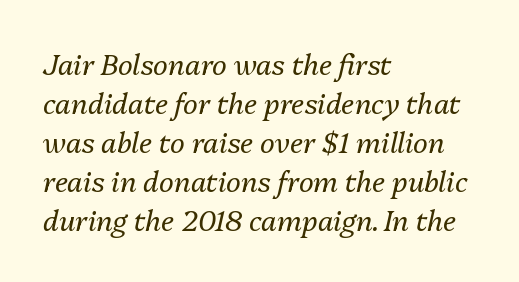
Q: Is the text bold? A: No.
Q: Is the text italic (slanted)? A: Yes, it leans right by about 13 degrees.
Q: Is the text underlined? A: No.
Q: How is the paragraph aligned? A: Left-aligned.
Q: Is the spacing between letters normal or unusually wide? A: Normal.
Q: Is the spacing between lines tight, normal or loose? A: Normal.
Q: Width (condensed, normal, or wide)? A: Normal.
Q: Stroke contrast? A: Medium.
Q: x-height? A: Medium.
Q: Monospaced? A: No.
